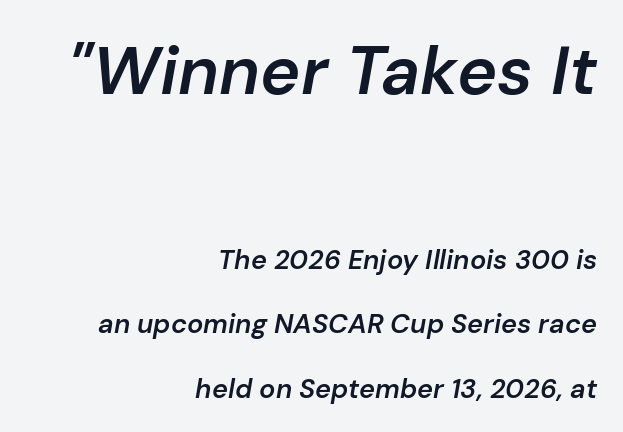
{"italic": "yes", "lean": "right", "slant_degrees": 10, "bold": "semi", "weight": "semibold", "width": "normal", "stroke_contrast": "low", "x_height": "medium", "monospaced": "no", "underline": "no", "align": "right", "line_spacing": "loose", "line_spacing_ratio": 2.38, "letter_spacing": "normal", "letter_spacing_em": 0.0, "larger_block": "first", "size_ratio": 2.52, "glyph_px": 68}
